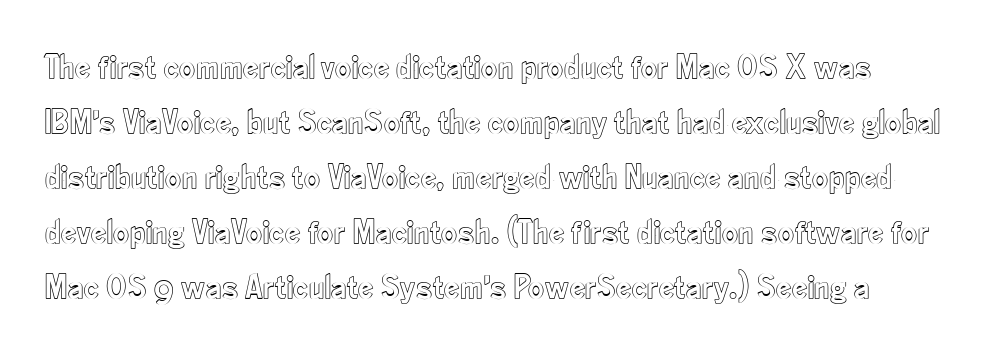
Leading: standard. Inter-character spacing is left at the font's built-in metrics. Descenders hang freely into open space. A roman cut, with each character standing at attention. Varying glyph widths throughout — classic text-font behaviour.
